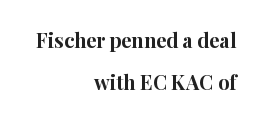
The image shows 20 px bold type, upright; set right-aligned, loose line spacing (2.12x), normal letter spacing, not underlined.
